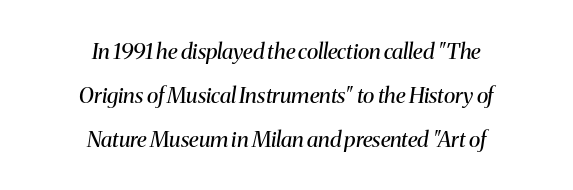
The image shows 22 px text type, italic (leaning right); set centered, loose line spacing (2.0x), normal letter spacing, not underlined.
